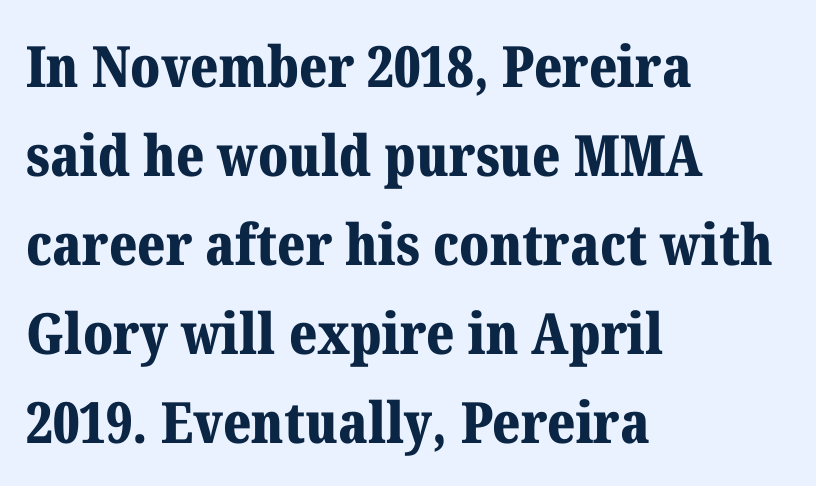
Q: Is the text bold? A: Yes.
Q: Is the text italic (slanted)? A: No, it is upright.
Q: Is the typeface a serif or a sans-serif typeface? A: Serif.
Q: Is the text underlined? A: No.
Q: How is the paragraph aligned? A: Left-aligned.
Q: Is the spacing between letters normal or unusually wide? A: Normal.
Q: Is the spacing between lines tight, normal or loose? A: Normal.
Q: Width (condensed, normal, or wide)? A: Normal.
Q: Stroke contrast? A: Medium.
Q: x-height? A: Medium.
Q: Monospaced? A: No.
